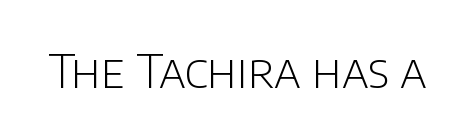
The image shows 47 px light sans-serif type, upright; set normal letter spacing, not underlined; low stroke contrast and a large x-height.
